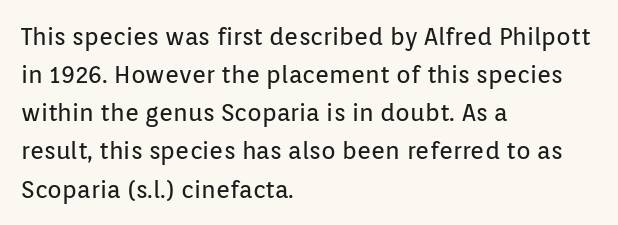
Is there much room between lines? A standard amount, neither cramped nor airy. A roman cut, with each character standing at attention. How are the letters spaced? Ordinarily, with no added tracking. This rendering features lettering with no underline. The paragraph shown leans on its left margin. The weight tops out at a normal text grade.
